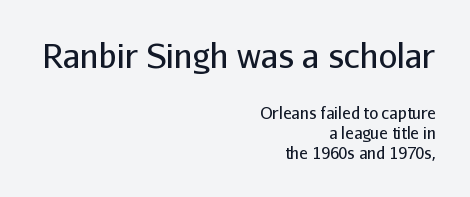
Style check: upright. Is this a heavy cut? Hardly; it is regular or lighter. All the whitespace from short lines collects on the left. This sample uses plain, unmodified letter spacing.
